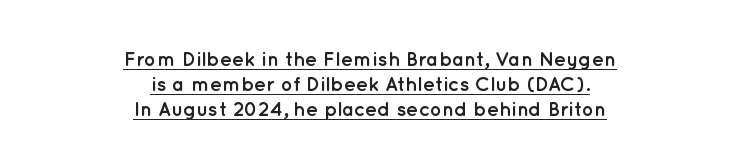
The image shows 20 px bold type, upright; set centered, normal line spacing (1.25x), normal letter spacing, underlined.
